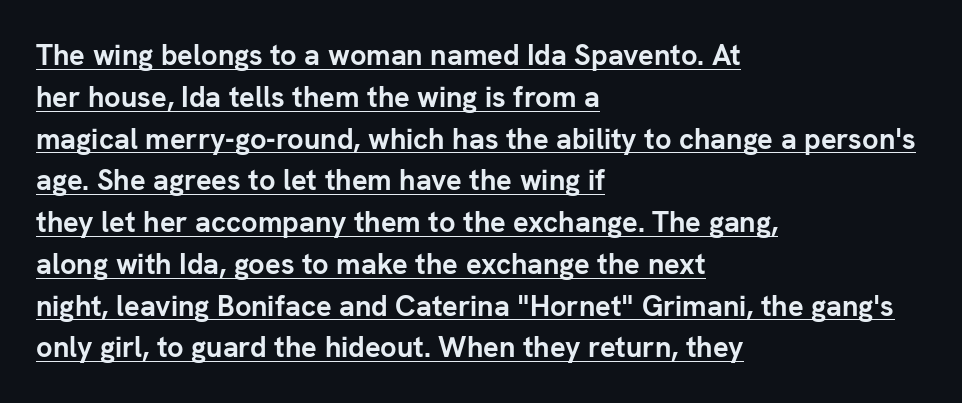
{"serif": "no", "italic": "no", "bold": "yes", "weight": "semibold", "width": "normal", "stroke_contrast": "low", "x_height": "medium", "monospaced": "no", "underline": "yes", "align": "left", "line_spacing": "normal", "line_spacing_ratio": 1.44, "letter_spacing": "normal", "letter_spacing_em": 0.0, "glyph_px": 29}
